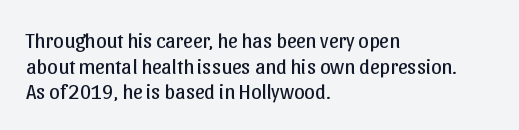
{"italic": "no", "bold": "no", "underline": "no", "align": "left", "line_spacing_ratio": 1.22, "letter_spacing": "normal", "letter_spacing_em": 0.0, "glyph_px": 21}
